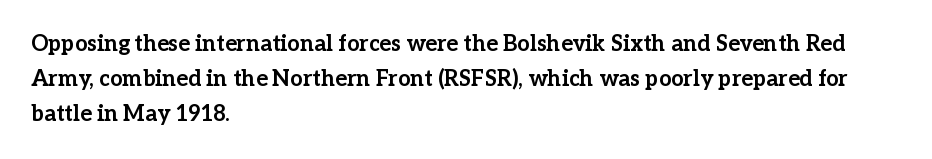
Q: Is the text bold? A: Yes.
Q: Is the text italic (slanted)? A: No, it is upright.
Q: Is the text underlined? A: No.
Q: How is the paragraph aligned? A: Left-aligned.
Q: Is the spacing between letters normal or unusually wide? A: Normal.
Q: Is the spacing between lines tight, normal or loose? A: Normal.
